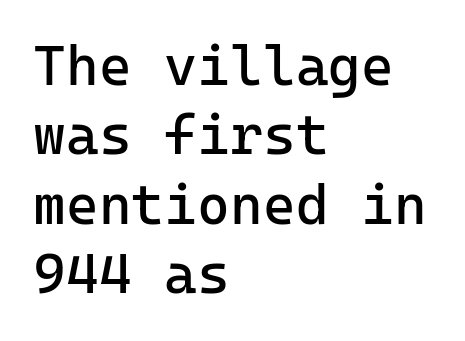
{"serif": "no", "italic": "no", "bold": "no", "weight": "regular", "width": "normal", "stroke_contrast": "low", "x_height": "medium", "underline": "no", "align": "left", "line_spacing_ratio": 1.24, "letter_spacing": "normal", "letter_spacing_em": 0.0, "glyph_px": 56}
